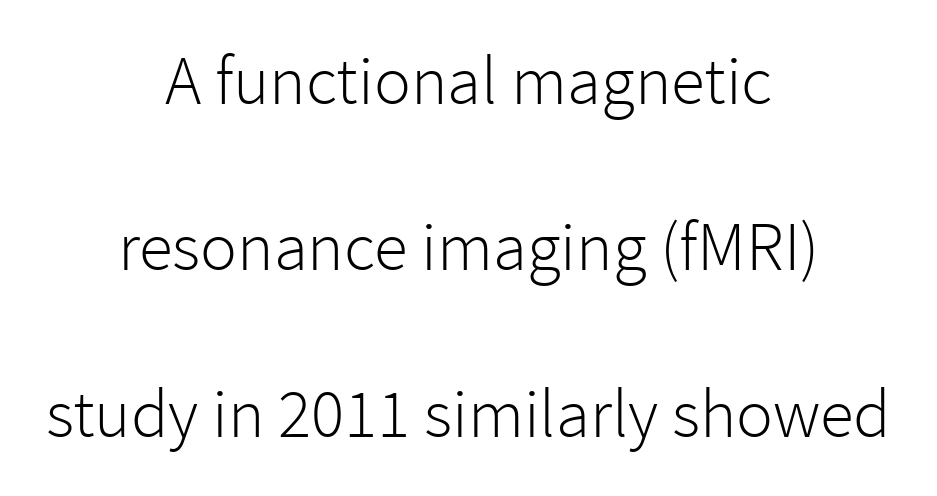
{"serif": "no", "italic": "no", "bold": "no", "weight": "light", "width": "normal", "stroke_contrast": "low", "x_height": "medium", "monospaced": "no", "underline": "no", "align": "center", "line_spacing": "loose", "line_spacing_ratio": 2.41, "letter_spacing": "normal", "letter_spacing_em": 0.0, "glyph_px": 69}
